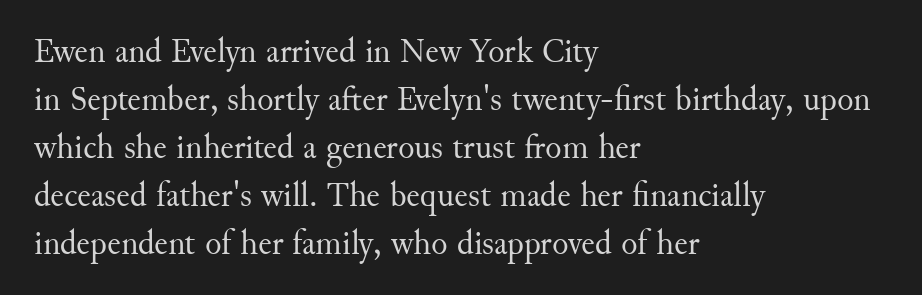
No extra ink here — the face is not bold. Classification — serif. Characters follow at the spacing the type designer built in. In CSS terms this would be text-align: left. Does the lettering tilt? It doesn't — this is upright. Descender tails drop into unmarked territory.
